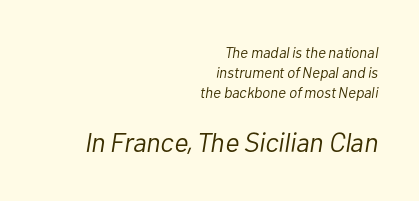
Words float on clear page, feet unadorned. These two chunks differ in scale, with the bottom chunk taking the larger measure. These lines stack with their right ends in a neat column. The passage shown has conventional tracking throughout.
